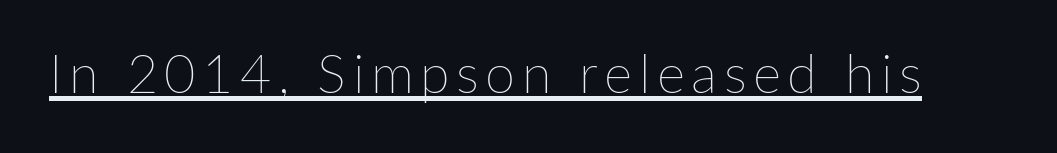
The image shows 54 px thin type, upright; set underlined; low stroke contrast and a medium x-height.
